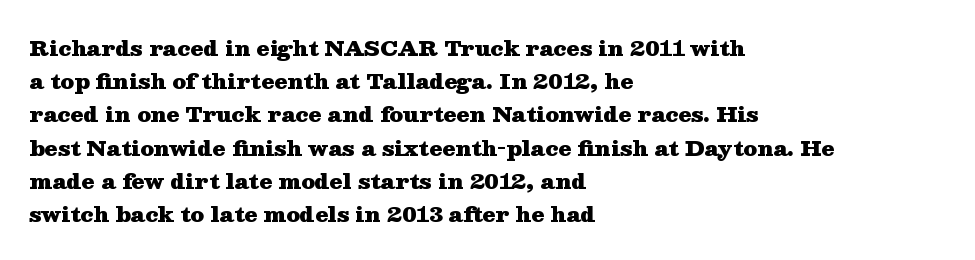
The font is running at its bold setting. Letters rest on an invisible, unmarked baseline. Students, note that the glyphs here touch the page at normal intervals. The rendering anchors every line to the left-hand side.
